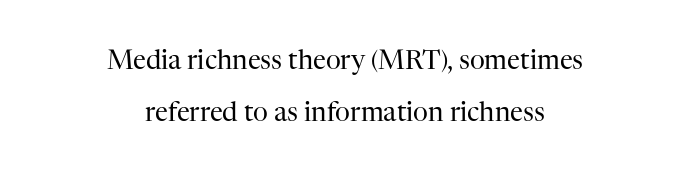
Q: Is the text bold? A: No.
Q: Is the text italic (slanted)? A: No, it is upright.
Q: Is the text underlined? A: No.
Q: How is the paragraph aligned? A: Centered.
Q: Is the spacing between letters normal or unusually wide? A: Normal.
Q: Is the spacing between lines tight, normal or loose? A: Loose.
